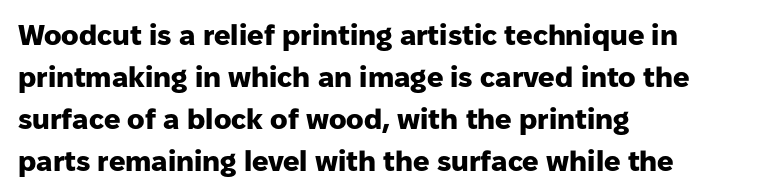
Descender tails drop into unmarked territory. Weight check: bold — yes, fully. If you drew a ruler down the left edge, every line would touch it. There is no visible air inserted between adjacent glyphs. A typesetter would call this proportional, since set widths differ per character.
